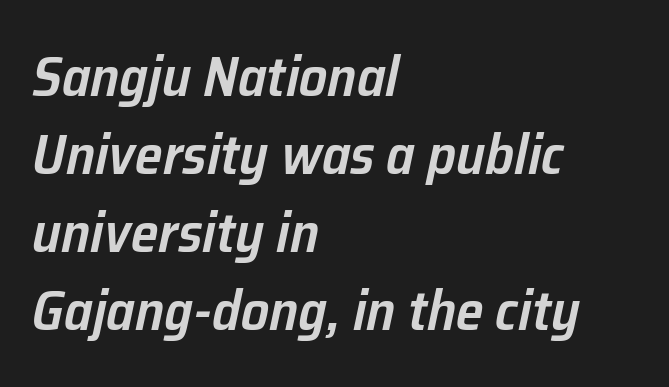
The image shows 56 px semibold type, italic (leaning right); set left-aligned, normal line spacing (1.39x), normal letter spacing, not underlined; low stroke contrast and a medium x-height.
